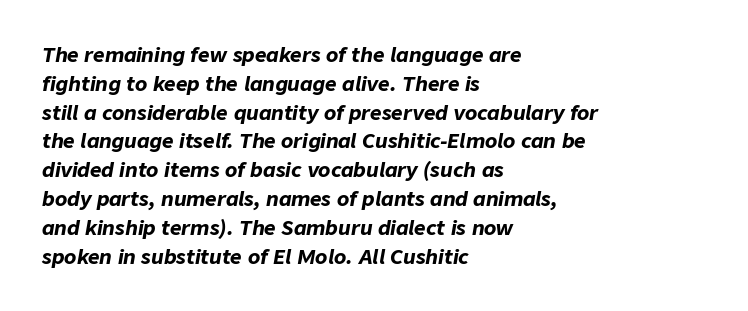
Does extra space separate the letters? No, they use regular spacing. Left-aligned paragraph, ragged on the right. The specimen omits any rule beneath the text block's lines. The specimen reads as italic at a glance. How heavy is the stroke? Heavy — this is a bold. These lines sit exactly where default settings would place them.
